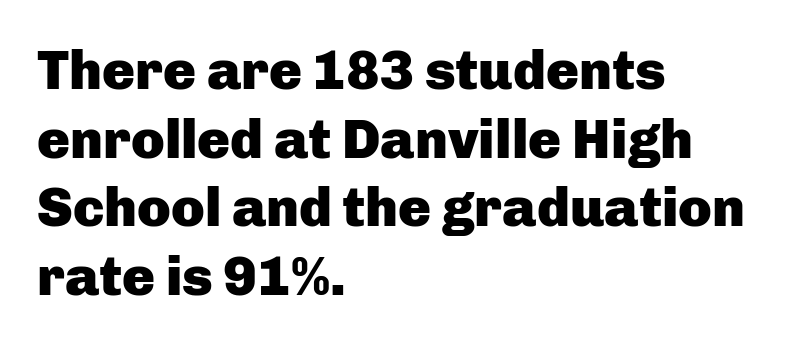
Q: Is the text bold? A: Yes.
Q: Is the text italic (slanted)? A: No, it is upright.
Q: Is the typeface a serif or a sans-serif typeface? A: Sans-serif.
Q: Is the text underlined? A: No.
Q: How is the paragraph aligned? A: Left-aligned.
Q: Is the spacing between letters normal or unusually wide? A: Normal.
Q: Is the spacing between lines tight, normal or loose? A: Normal.
Q: Width (condensed, normal, or wide)? A: Normal.
Q: Stroke contrast? A: Low.
Q: x-height? A: Medium.
Q: Monospaced? A: No.
